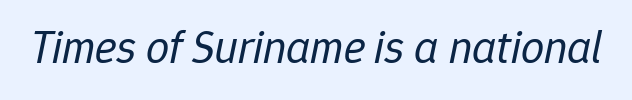
{"italic": "yes", "lean": "right", "slant_degrees": 12, "bold": "no", "weight": "regular", "width": "normal", "stroke_contrast": "low", "x_height": "medium", "monospaced": "no", "underline": "no", "letter_spacing": "normal", "letter_spacing_em": 0.0, "glyph_px": 46}
